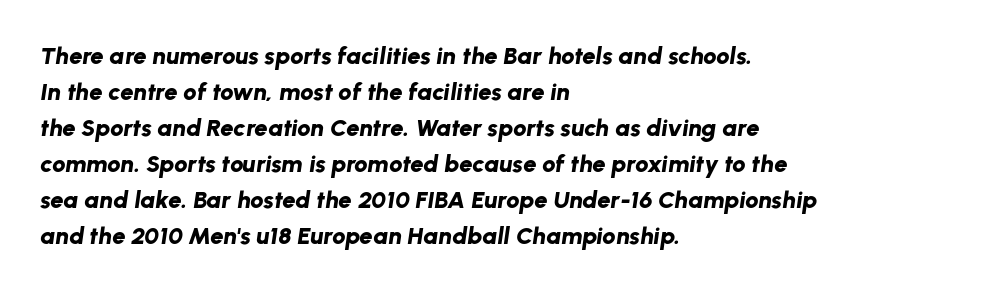
Q: Is the text bold? A: Yes.
Q: Is the text italic (slanted)? A: Yes, it leans right by about 8 degrees.
Q: Is the text underlined? A: No.
Q: How is the paragraph aligned? A: Left-aligned.
Q: Is the spacing between letters normal or unusually wide? A: Normal.
Q: Is the spacing between lines tight, normal or loose? A: Normal.
